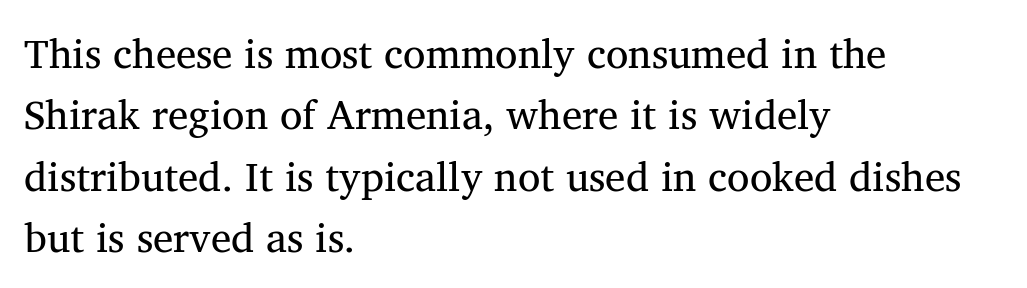
The image shows 41 px regular-weight serif type, upright; set left-aligned, normal line spacing (1.5x), normal letter spacing, not underlined; medium stroke contrast and a medium x-height.
